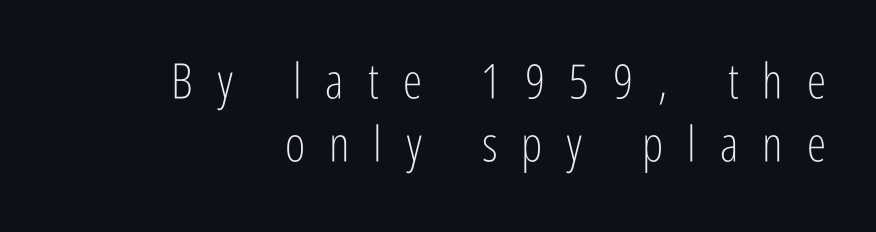
Q: Is the text bold? A: No.
Q: Is the text italic (slanted)? A: No, it is upright.
Q: Is the typeface a serif or a sans-serif typeface? A: Sans-serif.
Q: Is the text underlined? A: No.
Q: How is the paragraph aligned? A: Right-aligned.
Q: Is the spacing between letters normal or unusually wide? A: Unusually wide.
Q: Is the spacing between lines tight, normal or loose? A: Normal.
Q: Width (condensed, normal, or wide)? A: Condensed.
Q: Stroke contrast? A: Low.
Q: x-height? A: Medium.
Q: Monospaced? A: No.
